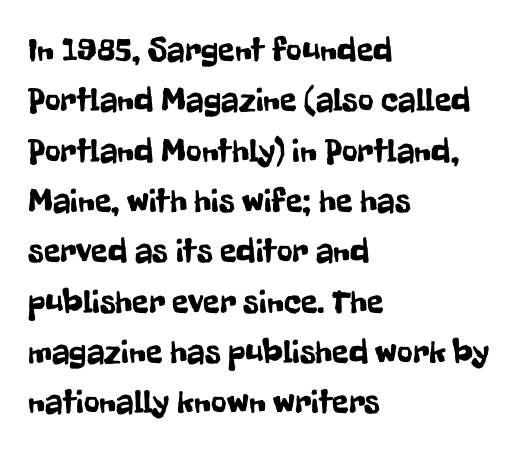
Q: Is the text italic (slanted)? A: No, it is upright.
Q: Is the typeface a serif or a sans-serif typeface? A: Sans-serif.
Q: Is the text underlined? A: No.
Q: How is the paragraph aligned? A: Left-aligned.
Q: Is the spacing between letters normal or unusually wide? A: Normal.
Q: Is the spacing between lines tight, normal or loose? A: Normal.
Q: Width (condensed, normal, or wide)? A: Condensed.
Q: Stroke contrast? A: Low.
Q: x-height? A: Medium.
Q: Monospaced? A: No.
